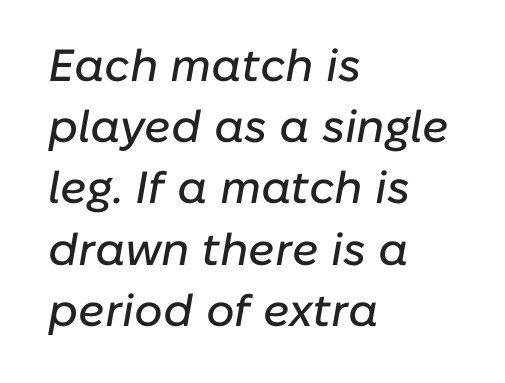
Q: Is the text italic (slanted)? A: Yes, it leans right by about 10 degrees.
Q: Is the text underlined? A: No.
Q: How is the paragraph aligned? A: Left-aligned.
Q: Is the spacing between letters normal or unusually wide? A: Normal.
Q: Is the spacing between lines tight, normal or loose? A: Normal.
Q: Width (condensed, normal, or wide)? A: Normal.
Q: Stroke contrast? A: Low.
Q: x-height? A: Medium.
Q: Monospaced? A: No.
